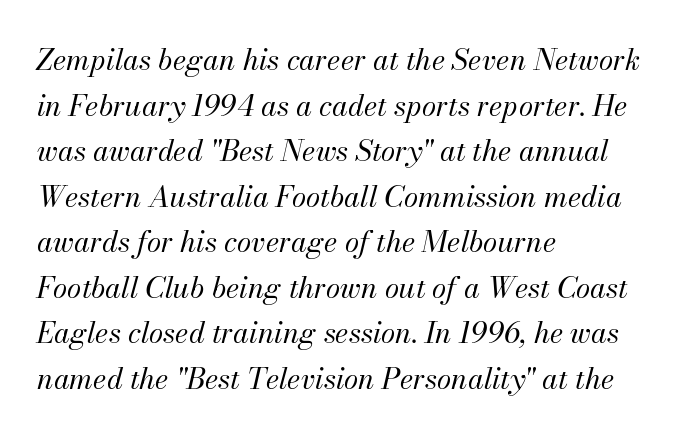
{"italic": "yes", "lean": "right", "slant_degrees": 13, "bold": "no", "weight": "regular", "width": "normal", "stroke_contrast": "medium", "x_height": "small", "monospaced": "no", "underline": "no", "align": "left", "line_spacing": "normal", "line_spacing_ratio": 1.57, "letter_spacing": "normal", "letter_spacing_em": 0.0, "glyph_px": 29}
